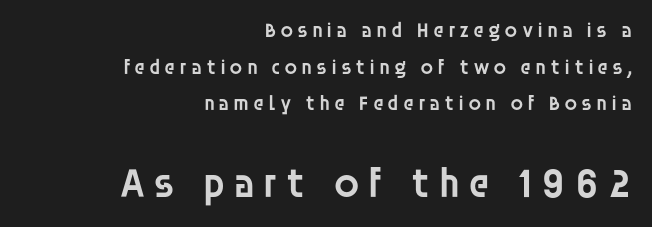
The second block has been scaled up relative to the first. The passage shown is typed in a proportional face where columns would drift. I'd describe the lettering as semibold — firm but not a full bold. The axis of the letterforms is exactly vertical.
